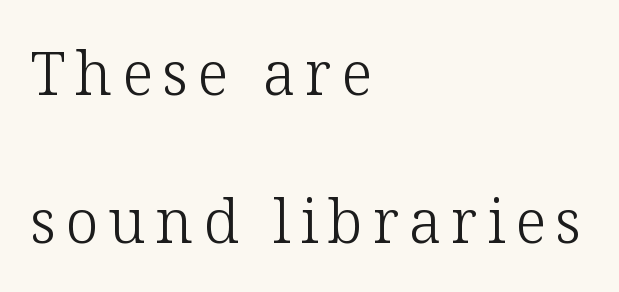
{"serif": "yes", "italic": "no", "bold": "no", "weight": "light", "width": "normal", "stroke_contrast": "low", "x_height": "medium", "monospaced": "no", "underline": "no", "align": "left", "line_spacing": "loose", "line_spacing_ratio": 2.47, "glyph_px": 60}
